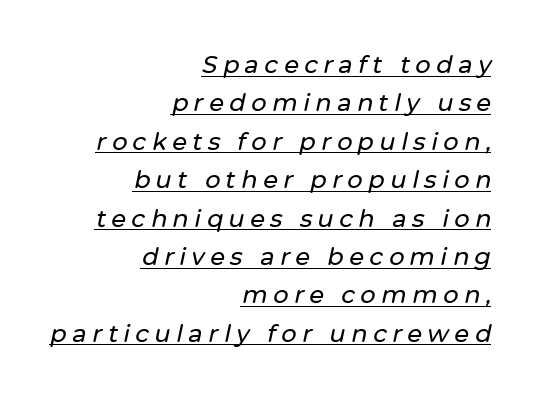
The image shows 24 px text type, italic (leaning right); set right-aligned, normal line spacing (1.6x), unusually wide letter spacing (+0.23 em), underlined.
